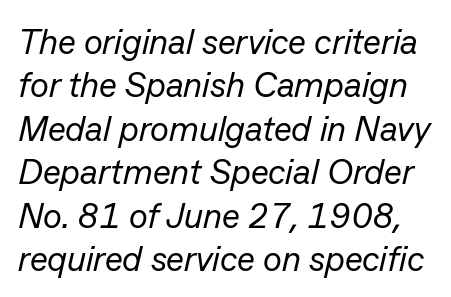
{"italic": "yes", "lean": "right", "slant_degrees": 13, "bold": "no", "weight": "regular", "width": "normal", "stroke_contrast": "low", "x_height": "medium", "monospaced": "no", "underline": "no", "line_spacing_ratio": 1.24, "letter_spacing": "normal", "letter_spacing_em": 0.0, "glyph_px": 35}
